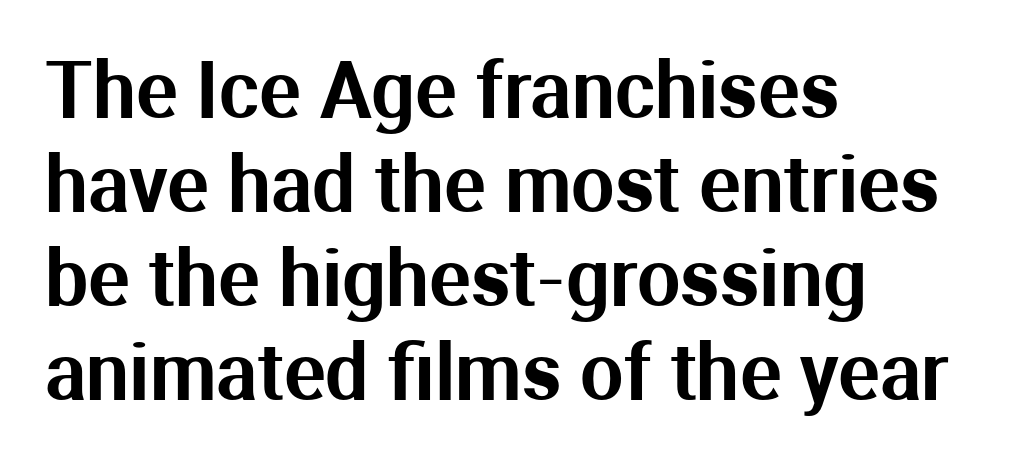
{"serif": "no", "italic": "no", "width": "normal", "stroke_contrast": "medium", "x_height": "medium", "monospaced": "no", "underline": "no", "align": "left", "line_spacing_ratio": 1.22, "letter_spacing": "normal", "letter_spacing_em": 0.0, "glyph_px": 77}
